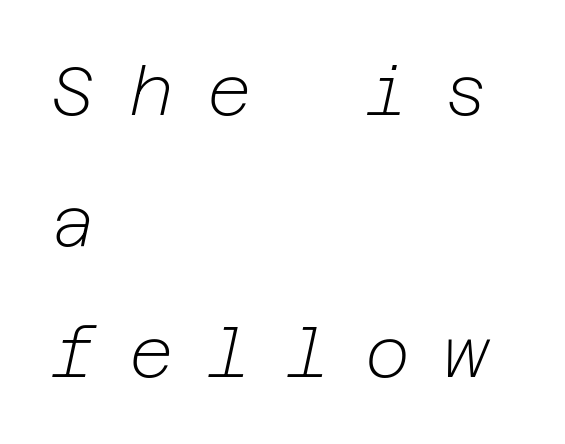
{"italic": "yes", "lean": "right", "slant_degrees": 12, "bold": "no", "weight": "light", "width": "normal", "stroke_contrast": "low", "x_height": "medium", "underline": "no", "align": "left", "line_spacing": "loose", "line_spacing_ratio": 1.9, "letter_spacing": "wide", "letter_spacing_em": 0.49, "glyph_px": 69}
